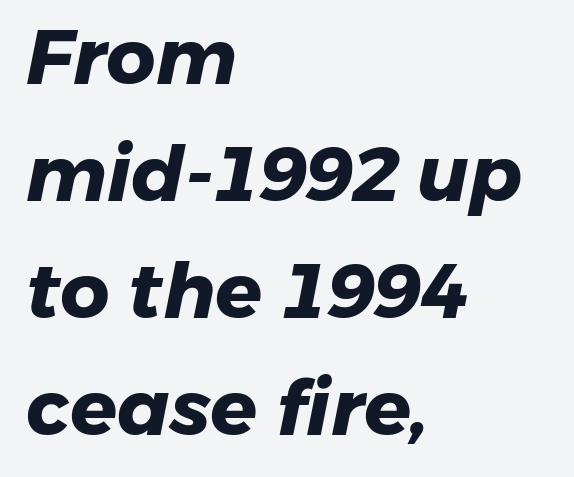
{"serif": "no", "bold": "yes", "weight": "heavy", "width": "normal", "stroke_contrast": "low", "x_height": "medium", "monospaced": "no", "underline": "no", "align": "left", "line_spacing": "normal", "line_spacing_ratio": 1.52, "letter_spacing": "normal", "letter_spacing_em": 0.0, "glyph_px": 77}
